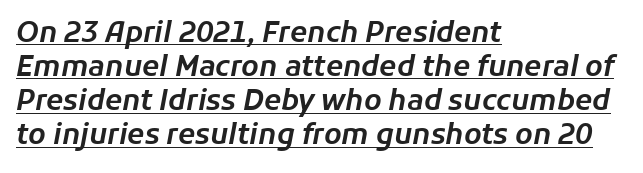
{"italic": "yes", "lean": "right", "slant_degrees": 11, "width": "normal", "stroke_contrast": "low", "x_height": "medium", "monospaced": "no", "underline": "yes", "align": "left", "line_spacing_ratio": 1.22, "letter_spacing": "normal", "letter_spacing_em": 0.0, "glyph_px": 28}
